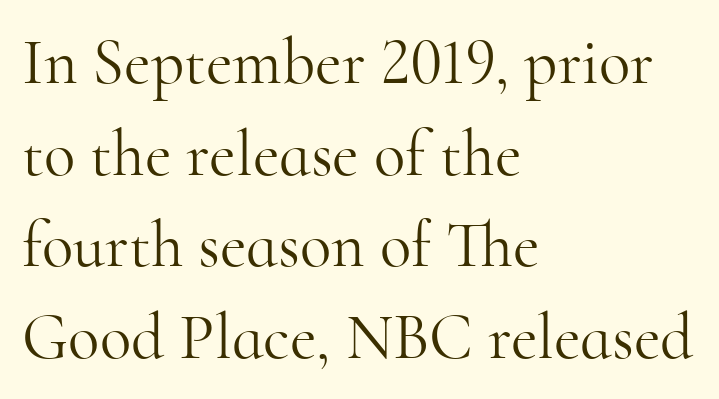
Q: Is the text bold? A: No.
Q: Is the text italic (slanted)? A: No, it is upright.
Q: Is the typeface a serif or a sans-serif typeface? A: Serif.
Q: Is the text underlined? A: No.
Q: How is the paragraph aligned? A: Left-aligned.
Q: Is the spacing between letters normal or unusually wide? A: Normal.
Q: Is the spacing between lines tight, normal or loose? A: Normal.
Q: Width (condensed, normal, or wide)? A: Normal.
Q: Stroke contrast? A: High.
Q: x-height? A: Small.
Q: Monospaced? A: No.
